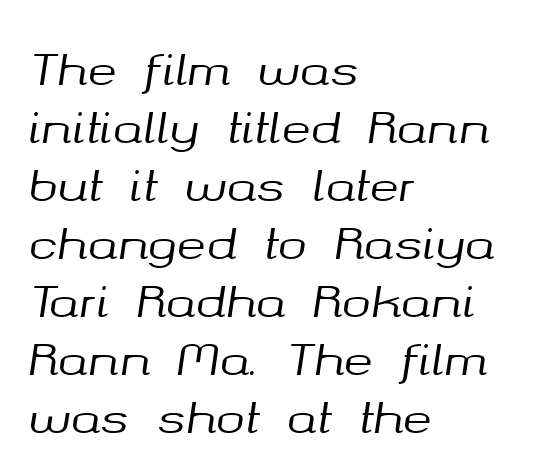
Q: Is the text italic (slanted)? A: Yes, it leans right by about 8 degrees.
Q: Is the text underlined? A: No.
Q: How is the paragraph aligned? A: Left-aligned.
Q: Is the spacing between letters normal or unusually wide? A: Normal.
Q: Is the spacing between lines tight, normal or loose? A: Normal.
Q: Width (condensed, normal, or wide)? A: Normal.
Q: Stroke contrast? A: Medium.
Q: x-height? A: Medium.
Q: Monospaced? A: No.
